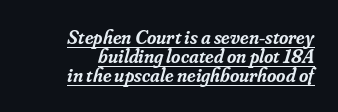
Honestly, the rows look squashed on top of each other. The rendering uses a semibold face; strokes are thickened but not to full bold. Quick note: italic. Students, note that the glyphs here touch the page at normal intervals.
